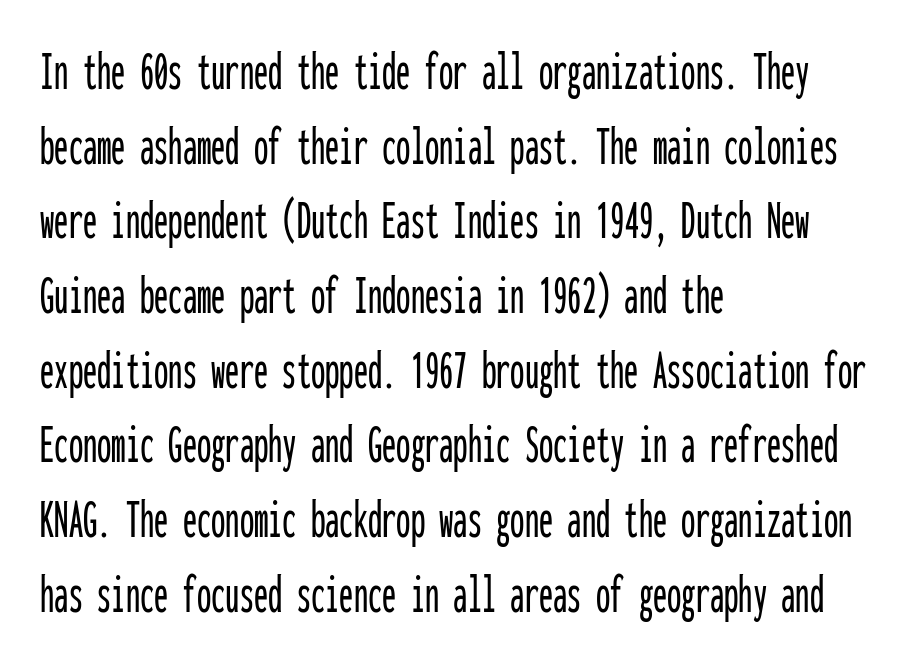
Clear beneath every line of the passage. Posture: vertical. Typeset ragged right — the left edge is the straight one. This sample uses plain, unmodified letter spacing. Fixed-width glyphs throughout — classic coding-font behaviour. You can tell from the bare stems that sans-serif type was used.
